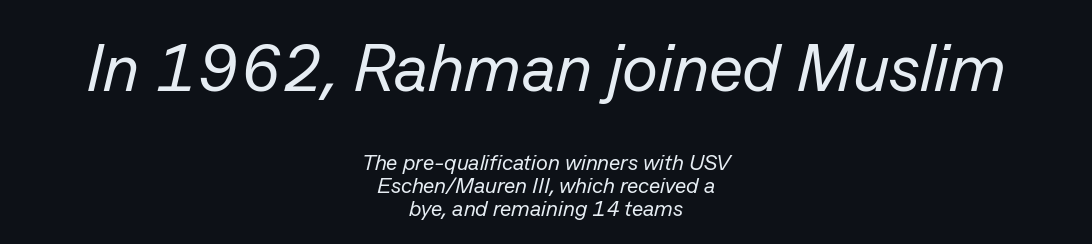
Q: Is the text bold? A: No.
Q: Is the text italic (slanted)? A: Yes, it leans right by about 13 degrees.
Q: Is the text underlined? A: No.
Q: How is the paragraph aligned? A: Centered.
Q: Is the spacing between letters normal or unusually wide? A: Normal.
Q: Is the spacing between lines tight, normal or loose? A: Tight.
Q: Which block of text is set in a larger size, the first (top) or the second (bottom)? A: The first (top) one.
Q: Width (condensed, normal, or wide)? A: Normal.
Q: Stroke contrast? A: Low.
Q: x-height? A: Medium.
Q: Monospaced? A: No.
